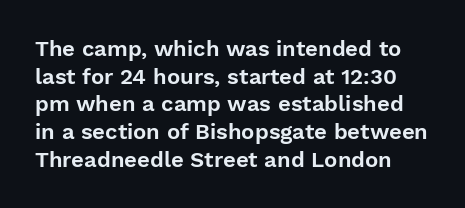
Q: Is the text italic (slanted)? A: No, it is upright.
Q: Is the text underlined? A: No.
Q: Is the spacing between letters normal or unusually wide? A: Normal.
Q: Is the spacing between lines tight, normal or loose? A: Normal.
